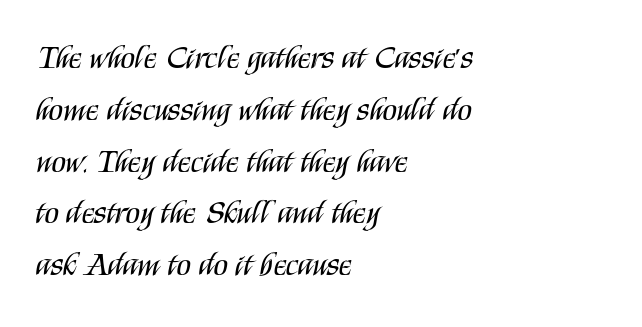
Q: Is the text bold? A: No.
Q: Is the text italic (slanted)? A: Yes.
Q: Is the typeface a serif or a sans-serif typeface? A: Sans-serif.
Q: Is the text underlined? A: No.
Q: How is the paragraph aligned? A: Left-aligned.
Q: Is the spacing between letters normal or unusually wide? A: Normal.
Q: Is the spacing between lines tight, normal or loose? A: Normal.
Q: Width (condensed, normal, or wide)? A: Condensed.
Q: Stroke contrast? A: Medium.
Q: x-height? A: Large.
Q: Monospaced? A: No.
